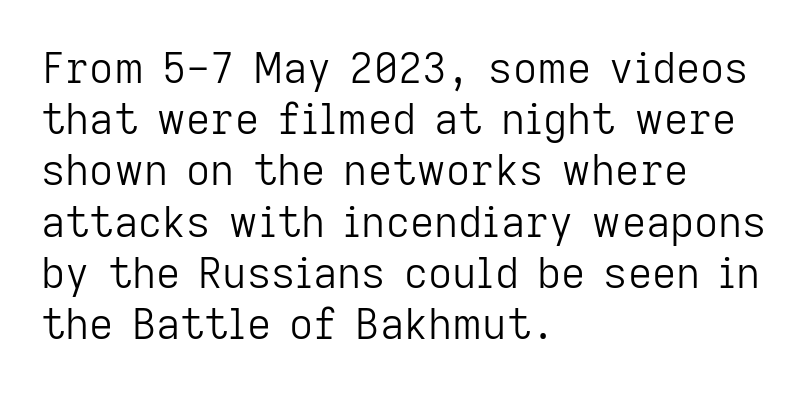
The image shows 42 px light sans-serif type, upright; set left-aligned, line spacing 1.22x, normal letter spacing, not underlined; low stroke contrast and a medium x-height.
